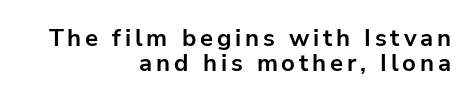
The image shows 24 px bold type, upright; set right-aligned, tight line spacing (1.06x), not underlined.
